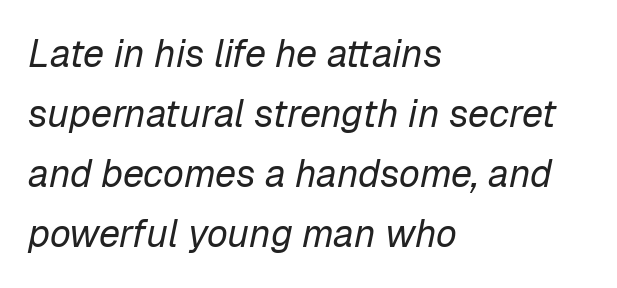
The image shows 38 px regular-weight type, italic (leaning right); set left-aligned, normal line spacing (1.58x), normal letter spacing, not underlined; low stroke contrast and a medium x-height.
